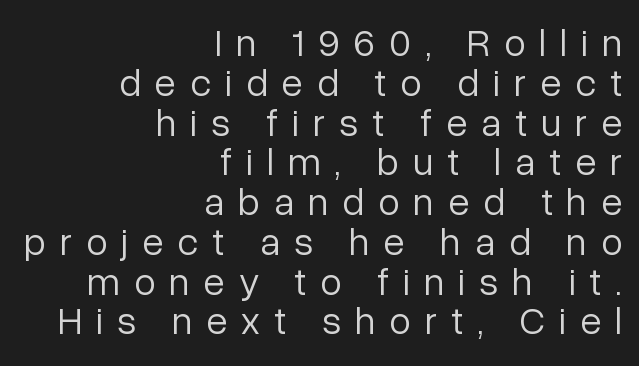
A sans-serif font was chosen for this passage. Looks like regular typesetting: each glyph gets only the width it needs. Stroke thickness stays within the range of a standard reading face or lighter. Words appear elongated and porous because spacing is wide. Glance below the letters and you will spot only blank space.
